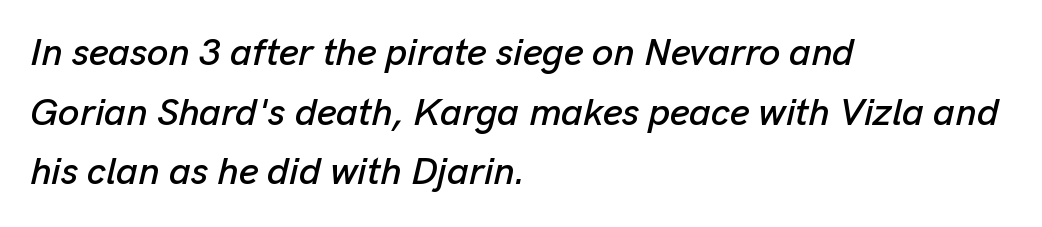
{"italic": "yes", "lean": "right", "slant_degrees": 13, "width": "normal", "stroke_contrast": "low", "x_height": "medium", "monospaced": "no", "underline": "no", "align": "left", "line_spacing": "normal", "line_spacing_ratio": 1.57, "letter_spacing": "normal", "letter_spacing_em": 0.0, "glyph_px": 38}
